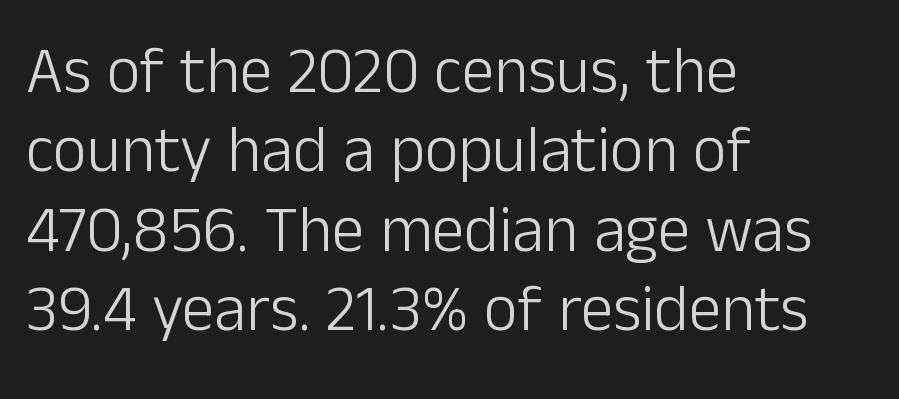
Grotesque or geometric, the face here clearly has no serifs. The specimen reads as upright at a glance. A clean baseline with only descenders dipping below it. The characters are drawn with everyday or finer stroke widths.
